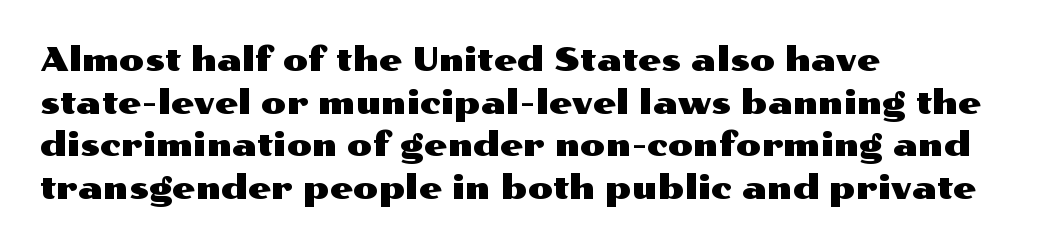
This is roman type, the default non-slanted kind. The letters advance in unequal steps, a hallmark of proportional type. Bare-footed words on every line. The passage shown stacks its lines at a standard gap.
